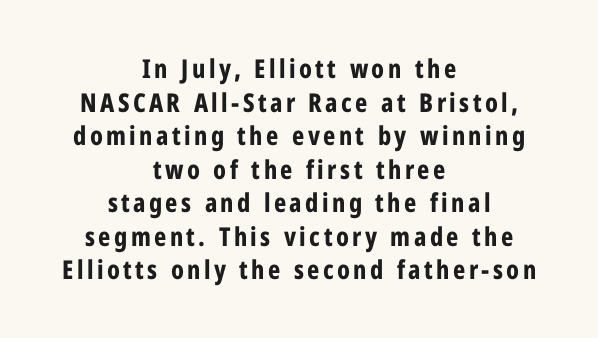
Q: Is the text bold? A: Yes.
Q: Is the text italic (slanted)? A: No, it is upright.
Q: Is the text underlined? A: No.
Q: How is the paragraph aligned? A: Centered.
Q: Is the spacing between lines tight, normal or loose? A: Normal.
